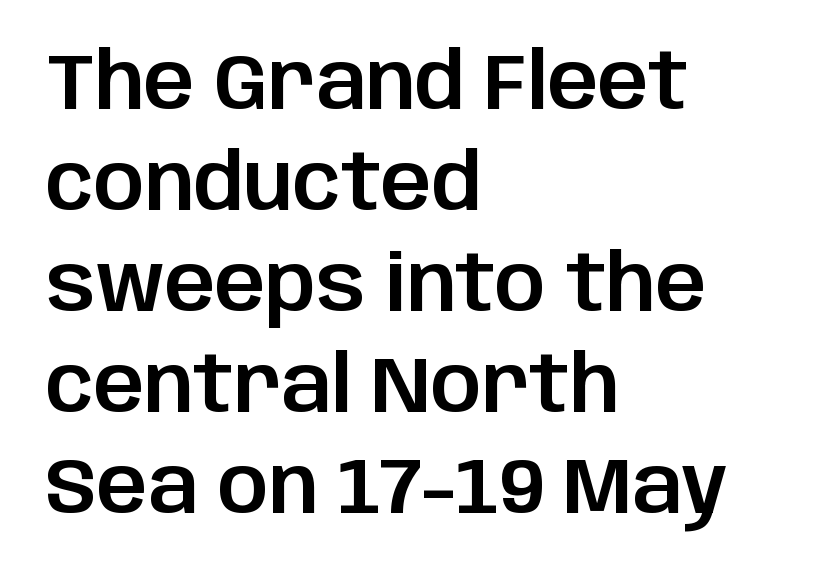
Q: Is the text italic (slanted)? A: No, it is upright.
Q: Is the typeface a serif or a sans-serif typeface? A: Sans-serif.
Q: Is the text underlined? A: No.
Q: How is the paragraph aligned? A: Left-aligned.
Q: Is the spacing between letters normal or unusually wide? A: Normal.
Q: Is the spacing between lines tight, normal or loose? A: Normal.
Q: Width (condensed, normal, or wide)? A: Normal.
Q: Stroke contrast? A: Low.
Q: x-height? A: Large.
Q: Monospaced? A: No.
